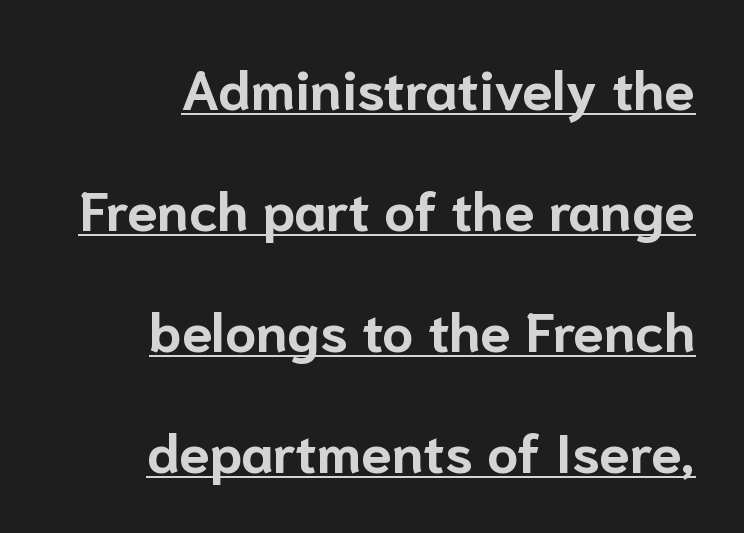
The image shows 55 px bold sans-serif type, upright; set right-aligned, loose line spacing (2.2x), normal letter spacing, underlined; low stroke contrast and a medium x-height.
